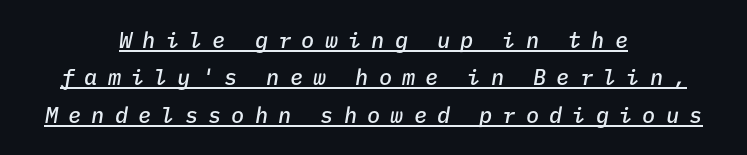
Descenders here cross a horizontal rule under the line. A somewhat darkened texture: the type is semibold rather than bold. Every row of glyphs is offset so its center matches the block's center. The font's italic variant was chosen for this text. This sample keeps an unexceptional amount of space between lines.
